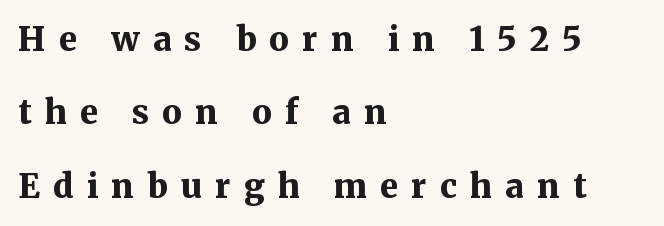
The passage is arranged the way most books set body copy — flush left. This sample has the flowing, uneven cadence of proportional lettering. What's the leading like? Stretched, with rows far apart. Observe the serifs anchoring each vertical stroke in this sample.
